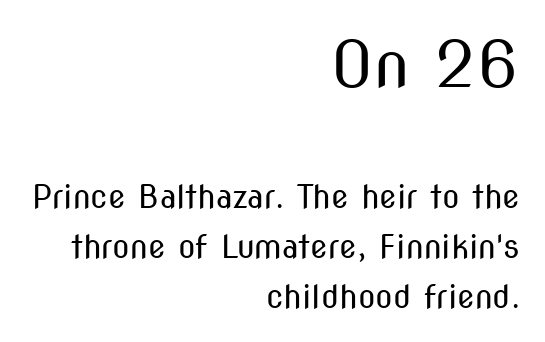
Q: Is the text bold? A: No.
Q: Is the text italic (slanted)? A: No, it is upright.
Q: Is the typeface a serif or a sans-serif typeface? A: Sans-serif.
Q: Is the text underlined? A: No.
Q: How is the paragraph aligned? A: Right-aligned.
Q: Is the spacing between letters normal or unusually wide? A: Normal.
Q: Is the spacing between lines tight, normal or loose? A: Normal.
Q: Which block of text is set in a larger size, the first (top) or the second (bottom)? A: The first (top) one.
Q: Width (condensed, normal, or wide)? A: Condensed.
Q: Stroke contrast? A: Medium.
Q: x-height? A: Medium.
Q: Monospaced? A: No.
